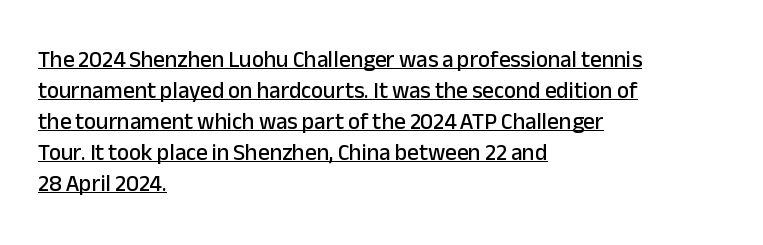
Q: Is the text italic (slanted)? A: No, it is upright.
Q: Is the text underlined? A: Yes.
Q: How is the paragraph aligned? A: Left-aligned.
Q: Is the spacing between letters normal or unusually wide? A: Normal.
Q: Is the spacing between lines tight, normal or loose? A: Normal.
